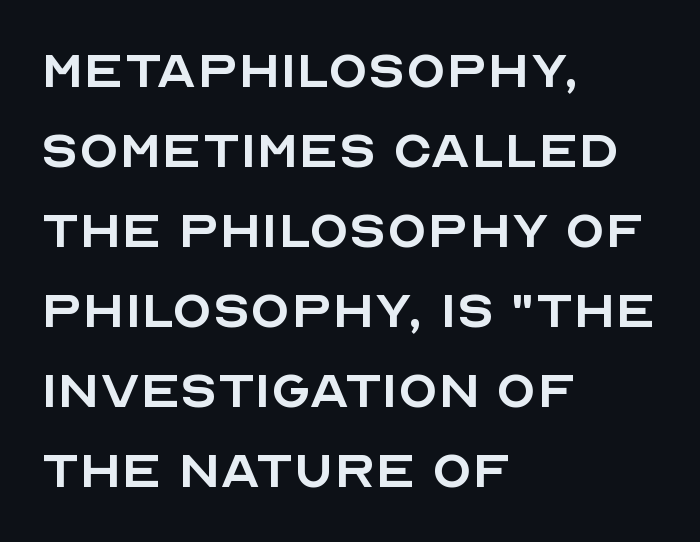
Unmarked baselines from the first word to the last. These lines were composed using upright roman letters. Typeset ragged right — the left edge is the straight one. What stands out about the letter spacing? Nothing — it is the standard amount.
